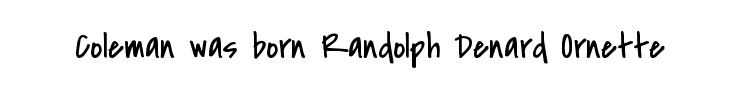
When letters stand straight like this, we call the style roman or upright. The type family on display is of the sans-serif kind. Think standard paragraph weight, or any step lighter than that. The rendering uses natural spacing where letterforms have individual widths. Only glyphs here, with clear space below each row. The passage shown has conventional tracking throughout.
